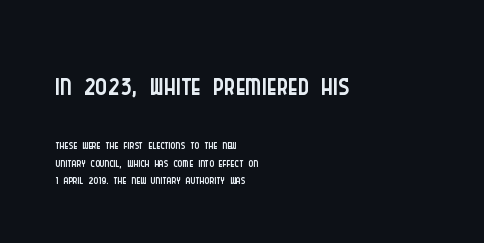
Teacher's note: observe the even left margin — that is flush-left alignment. The typeface has the unassuming heft of standard copy or less. Character widths vary here, with narrow letters taking less room than wide ones. The gaps between neighbouring characters are ordinary and unremarkable. Size hierarchy here favors the leading block over the trailing one.
